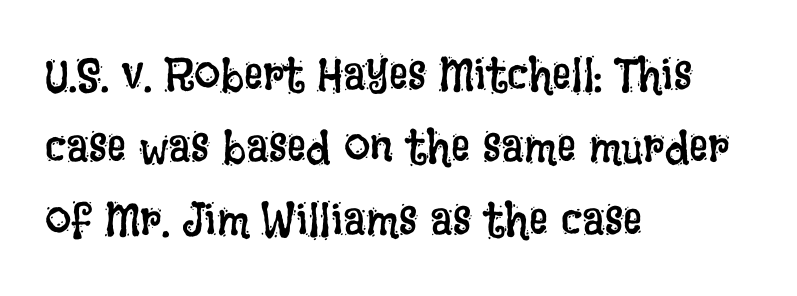
{"italic": "no", "bold": "no", "weight": "regular", "width": "condensed", "stroke_contrast": "low", "x_height": "large", "monospaced": "no", "underline": "no", "align": "left", "line_spacing": "normal", "line_spacing_ratio": 1.54, "letter_spacing": "normal", "letter_spacing_em": 0.0, "glyph_px": 47}
